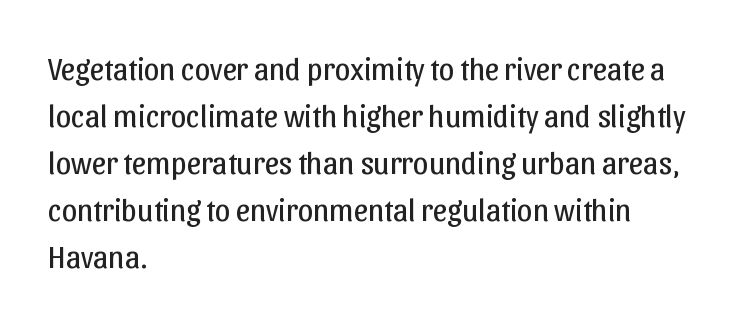
{"serif": "no", "italic": "no", "bold": "no", "weight": "regular", "width": "normal", "stroke_contrast": "low", "x_height": "medium", "monospaced": "no", "underline": "no", "align": "left", "line_spacing": "normal", "line_spacing_ratio": 1.52, "letter_spacing": "normal", "letter_spacing_em": 0.0, "glyph_px": 31}
